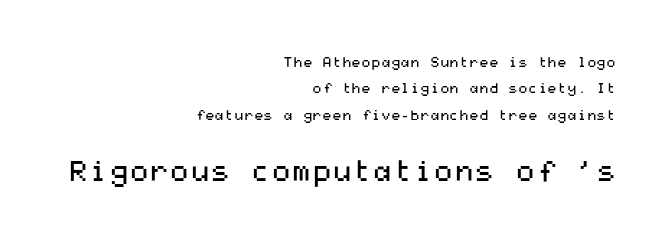
The image shows 29 px regular-weight, wide sans-serif type, upright; set right-aligned, line spacing 1.88x, normal letter spacing, not underlined; the second (bottom) block is 2.07x larger; medium stroke contrast and a medium x-height.
